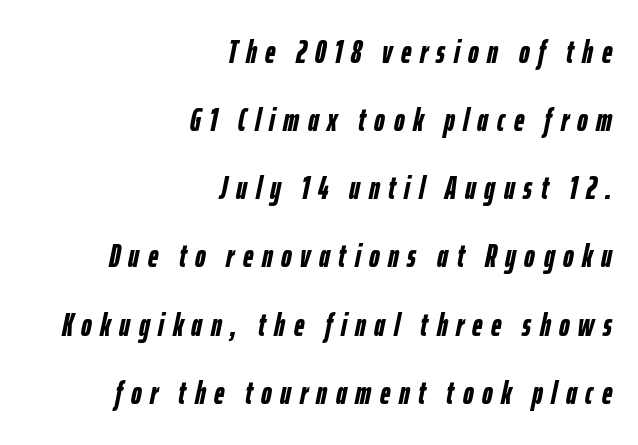
Q: Is the text bold? A: Yes.
Q: Is the text italic (slanted)? A: Yes, it leans right by about 12 degrees.
Q: Is the text underlined? A: No.
Q: How is the paragraph aligned? A: Right-aligned.
Q: Is the spacing between letters normal or unusually wide? A: Unusually wide.
Q: Is the spacing between lines tight, normal or loose? A: Loose.
Q: Width (condensed, normal, or wide)? A: Condensed.
Q: Stroke contrast? A: Low.
Q: x-height? A: Medium.
Q: Monospaced? A: No.
